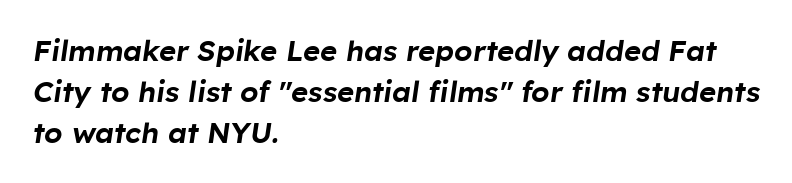
The image shows 29 px text type, italic (leaning right); set left-aligned, normal line spacing (1.41x), normal letter spacing, not underlined; low stroke contrast and a medium x-height.
